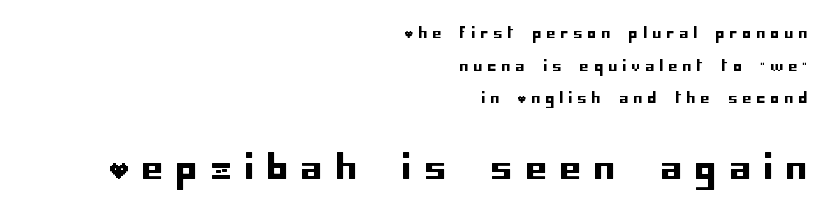
Q: Is the text italic (slanted)? A: No, it is upright.
Q: Is the typeface a serif or a sans-serif typeface? A: Sans-serif.
Q: Is the text underlined? A: No.
Q: How is the paragraph aligned? A: Right-aligned.
Q: Is the spacing between letters normal or unusually wide? A: Unusually wide.
Q: Is the spacing between lines tight, normal or loose? A: Loose.
Q: Which block of text is set in a larger size, the first (top) or the second (bottom)? A: The second (bottom) one.
Q: Width (condensed, normal, or wide)? A: Normal.
Q: Stroke contrast? A: Low.
Q: x-height? A: Large.
